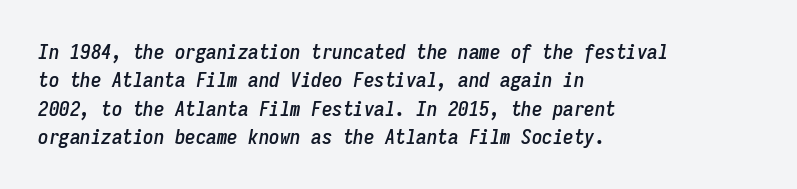
Q: Is the text italic (slanted)? A: Yes, it leans right by about 9 degrees.
Q: Is the text underlined? A: No.
Q: How is the paragraph aligned? A: Left-aligned.
Q: Is the spacing between letters normal or unusually wide? A: Normal.
Q: Is the spacing between lines tight, normal or loose? A: Normal.
